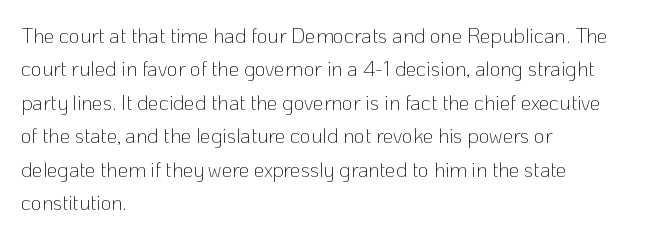
How would I describe the line gaps? Plain and ordinary. Weight: in the light-to-regular range. The type is set solid horizontally, with unmodified tracking. The lines are quadded left.
